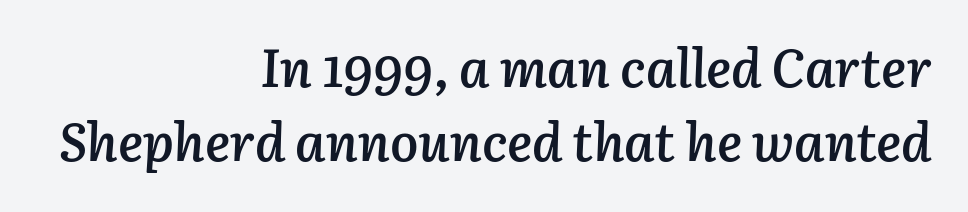
Q: Is the text bold? A: Semi-bold.
Q: Is the text italic (slanted)? A: Yes, it leans right by about 3 degrees.
Q: Is the text underlined? A: No.
Q: How is the paragraph aligned? A: Right-aligned.
Q: Is the spacing between letters normal or unusually wide? A: Normal.
Q: Is the spacing between lines tight, normal or loose? A: Normal.
Q: Width (condensed, normal, or wide)? A: Normal.
Q: Stroke contrast? A: Low.
Q: x-height? A: Medium.
Q: Monospaced? A: No.
